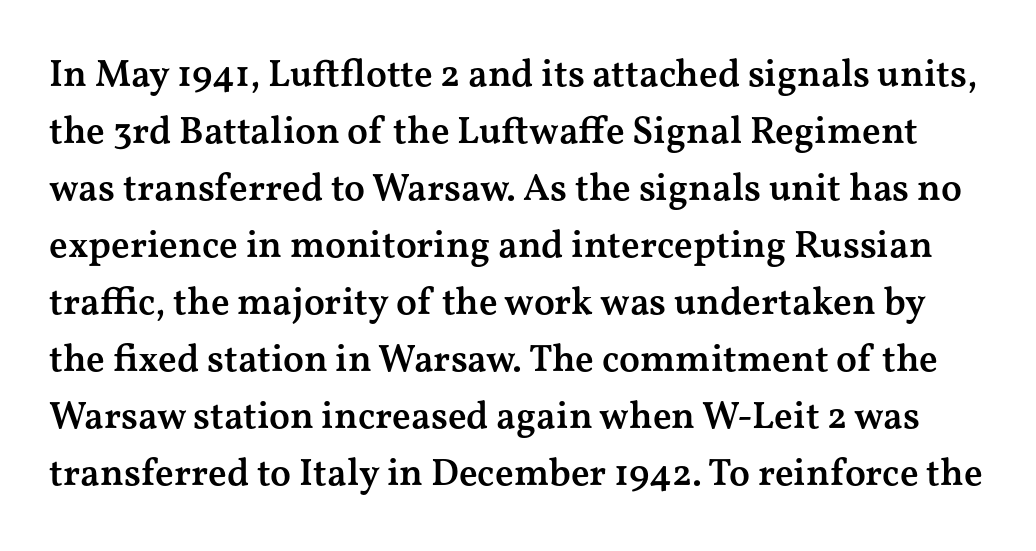
Q: Is the text bold? A: Semi-bold.
Q: Is the text italic (slanted)? A: No, it is upright.
Q: Is the typeface a serif or a sans-serif typeface? A: Serif.
Q: Is the text underlined? A: No.
Q: Is the spacing between letters normal or unusually wide? A: Normal.
Q: Is the spacing between lines tight, normal or loose? A: Normal.
Q: Width (condensed, normal, or wide)? A: Wide.
Q: Stroke contrast? A: Medium.
Q: x-height? A: Medium.
Q: Monospaced? A: No.
